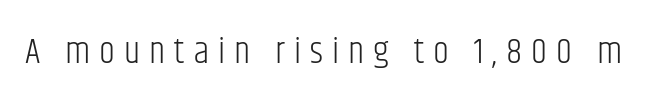
{"serif": "no", "italic": "no", "bold": "no", "weight": "light", "width": "condensed", "stroke_contrast": "low", "x_height": "large", "monospaced": "no", "underline": "no", "letter_spacing": "wide", "letter_spacing_em": 0.25, "glyph_px": 36}
